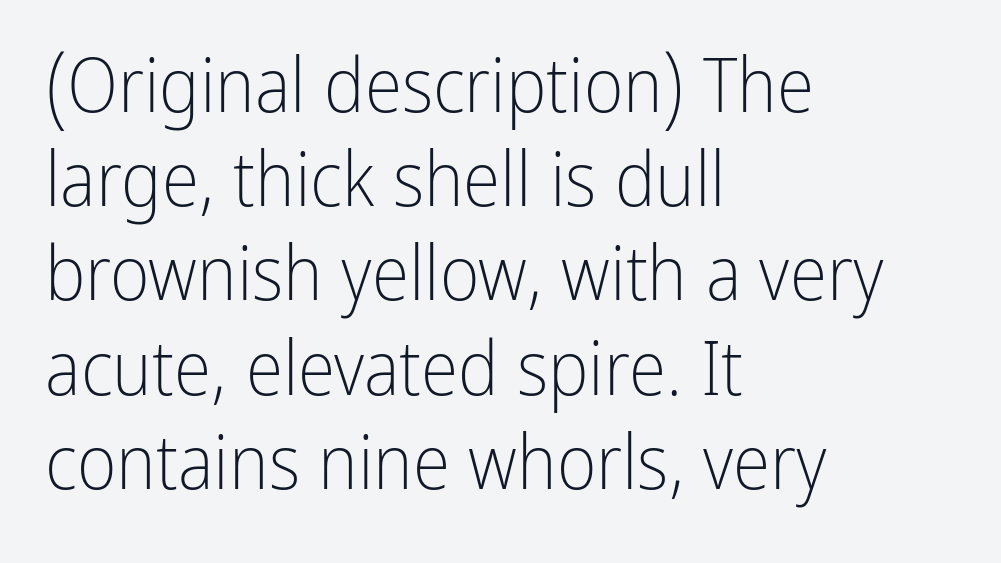
Q: Is the text bold? A: No.
Q: Is the text italic (slanted)? A: No, it is upright.
Q: Is the typeface a serif or a sans-serif typeface? A: Sans-serif.
Q: Is the text underlined? A: No.
Q: How is the paragraph aligned? A: Left-aligned.
Q: Is the spacing between letters normal or unusually wide? A: Normal.
Q: Width (condensed, normal, or wide)? A: Condensed.
Q: Stroke contrast? A: Low.
Q: x-height? A: Medium.
Q: Monospaced? A: No.
